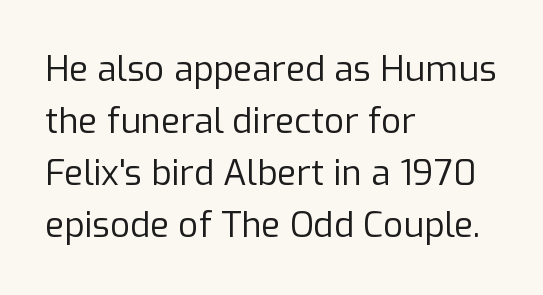
Q: Is the text bold? A: No.
Q: Is the text italic (slanted)? A: No, it is upright.
Q: Is the typeface a serif or a sans-serif typeface? A: Sans-serif.
Q: Is the text underlined? A: No.
Q: How is the paragraph aligned? A: Left-aligned.
Q: Is the spacing between letters normal or unusually wide? A: Normal.
Q: Is the spacing between lines tight, normal or loose? A: Normal.
Q: Width (condensed, normal, or wide)? A: Normal.
Q: Stroke contrast? A: Low.
Q: x-height? A: Medium.
Q: Monospaced? A: No.
